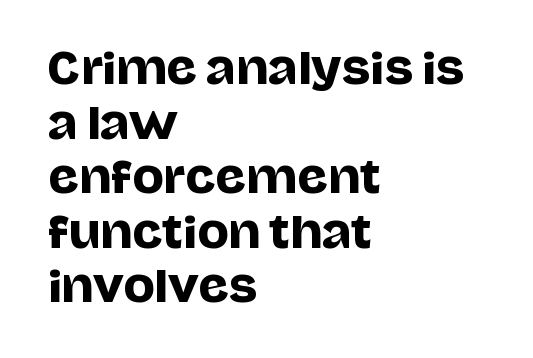
Q: Is the text italic (slanted)? A: No, it is upright.
Q: Is the typeface a serif or a sans-serif typeface? A: Sans-serif.
Q: Is the text underlined? A: No.
Q: How is the paragraph aligned? A: Left-aligned.
Q: Is the spacing between letters normal or unusually wide? A: Normal.
Q: Is the spacing between lines tight, normal or loose? A: Normal.
Q: Width (condensed, normal, or wide)? A: Normal.
Q: Stroke contrast? A: Low.
Q: x-height? A: Large.
Q: Monospaced? A: No.
